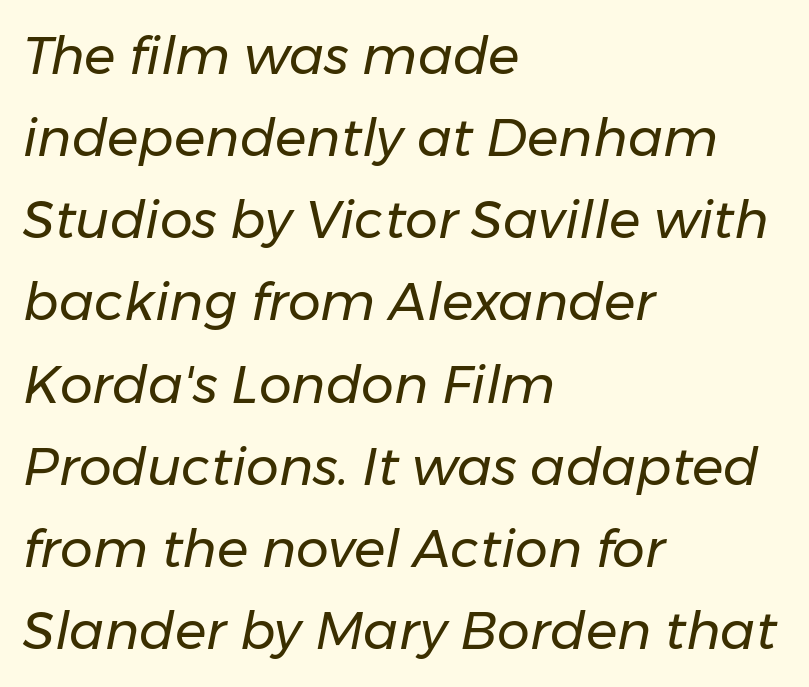
The image shows 52 px regular-weight type, italic (leaning right); set left-aligned, normal line spacing (1.58x), normal letter spacing, not underlined; low stroke contrast and a medium x-height.
